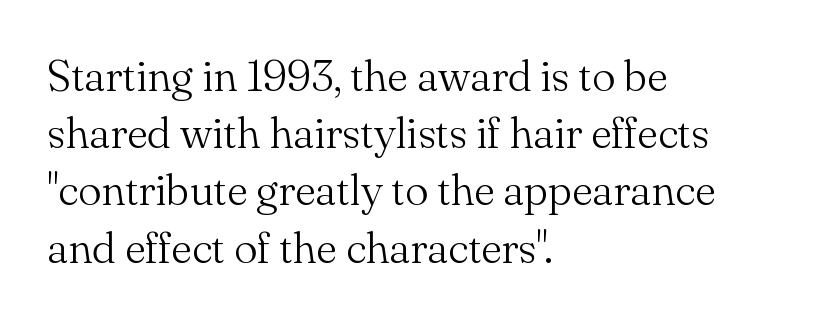
The image shows 44 px light serif type, upright; set left-aligned, normal line spacing (1.3x), normal letter spacing, not underlined; medium stroke contrast and a small x-height.
